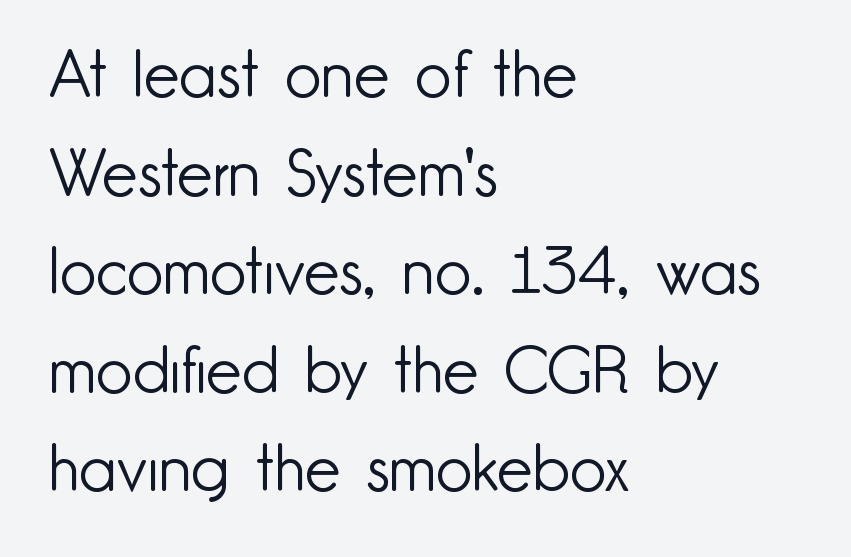
{"serif": "no", "italic": "no", "bold": "no", "weight": "light", "width": "normal", "stroke_contrast": "low", "x_height": "small", "monospaced": "no", "underline": "no", "align": "left", "line_spacing": "normal", "line_spacing_ratio": 1.54, "letter_spacing": "normal", "letter_spacing_em": 0.0, "glyph_px": 64}
